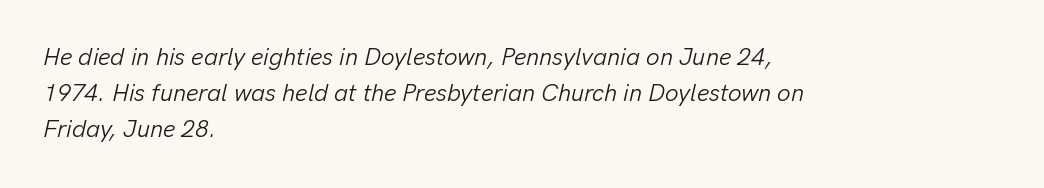
Q: Is the text bold? A: No.
Q: Is the text italic (slanted)? A: Yes, it leans right by about 13 degrees.
Q: Is the text underlined? A: No.
Q: How is the paragraph aligned? A: Left-aligned.
Q: Is the spacing between letters normal or unusually wide? A: Normal.
Q: Is the spacing between lines tight, normal or loose? A: Normal.
